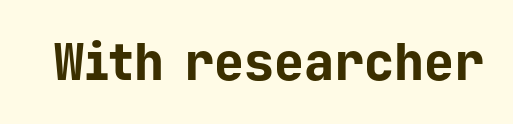
This sample has the even, mechanical cadence of fixed-width lettering. No italicization has been applied; the sample stays upright. Caption: standard tracking, unaltered. A full-strength bold gives these letters their thick strokes.
